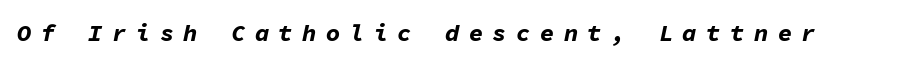
The image shows 24 px bold type, italic (leaning right); set unusually wide letter spacing (+0.39 em), not underlined.
